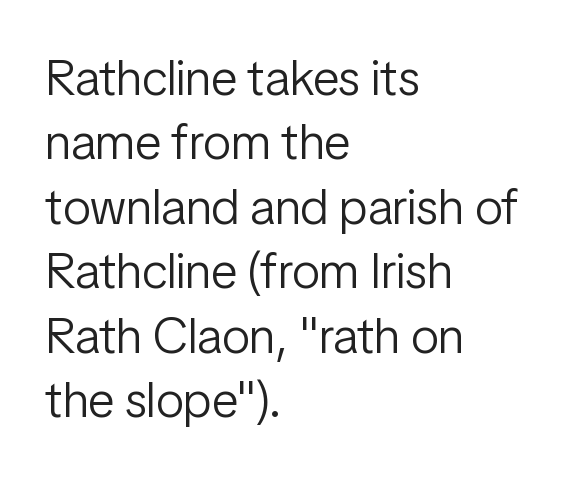
{"serif": "no", "italic": "no", "bold": "no", "weight": "light", "width": "condensed", "stroke_contrast": "low", "x_height": "medium", "monospaced": "no", "underline": "no", "align": "left", "line_spacing": "normal", "line_spacing_ratio": 1.29, "letter_spacing": "normal", "letter_spacing_em": 0.0, "glyph_px": 50}
